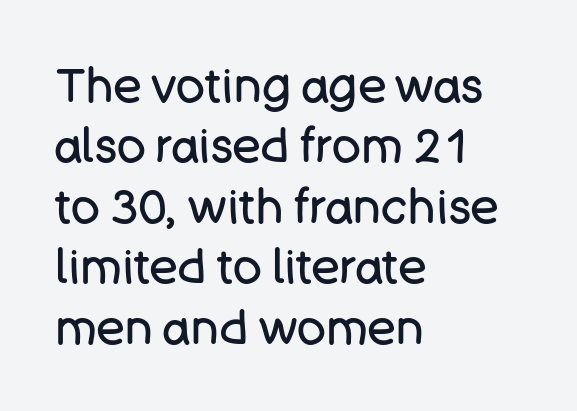
{"serif": "no", "italic": "no", "bold": "no", "weight": "regular", "width": "normal", "stroke_contrast": "low", "x_height": "large", "monospaced": "no", "underline": "no", "align": "left", "line_spacing": "normal", "line_spacing_ratio": 1.26, "letter_spacing": "normal", "letter_spacing_em": 0.0, "glyph_px": 48}
